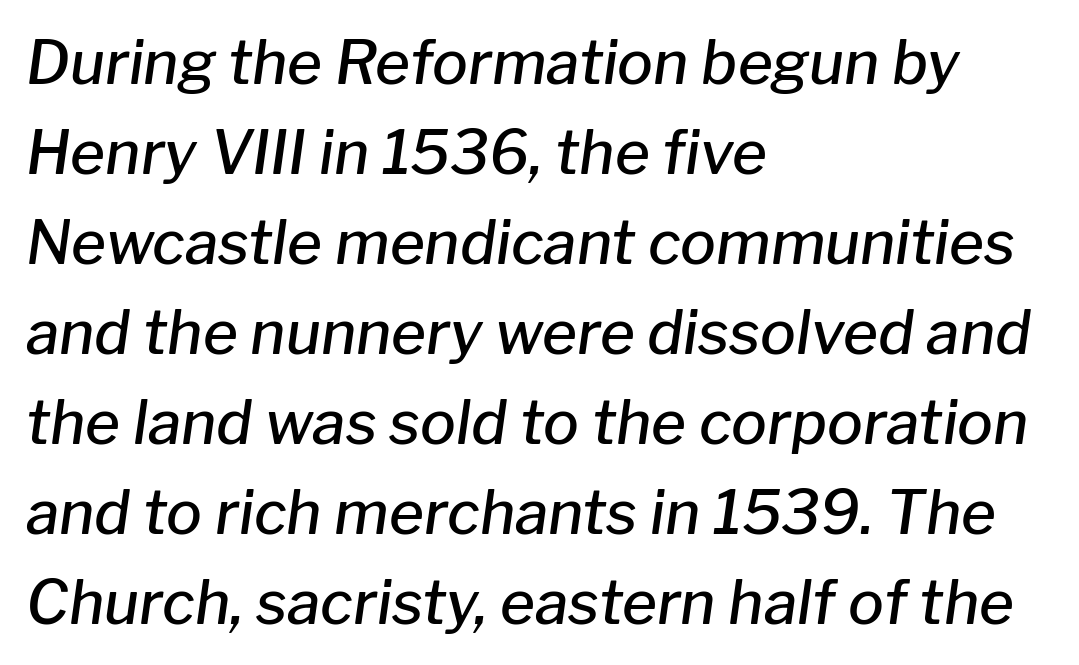
On the weight axis this lands at semibold, roughly 600. Horizontal bands of white between lines are of average thickness. Horizontal alignment here is leftward, the default for most running prose. Underline: absent.
